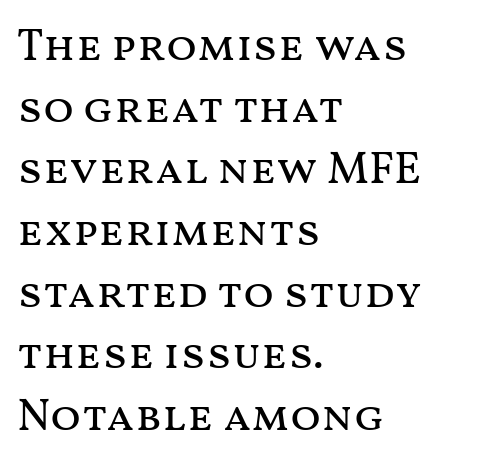
The image shows 45 px regular-weight, wide type, upright; set left-aligned, normal line spacing (1.37x), normal letter spacing, not underlined; medium stroke contrast and a medium x-height.
